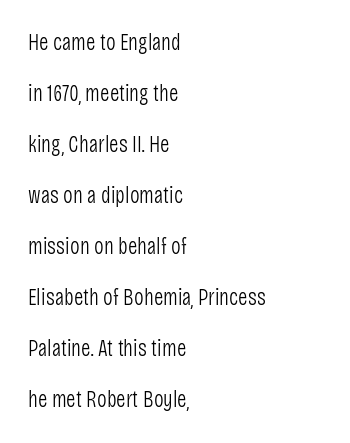
{"italic": "no", "bold": "no", "underline": "no", "align": "left", "line_spacing": "loose", "line_spacing_ratio": 2.22, "letter_spacing": "normal", "letter_spacing_em": 0.0, "glyph_px": 23}
